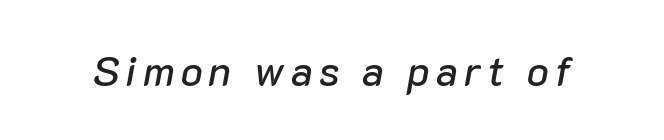
Compared with ordinary roman type, these characters are visibly tilted. Proportional: the letters do not fall into vertical columns. The area under the type is left untouched.
